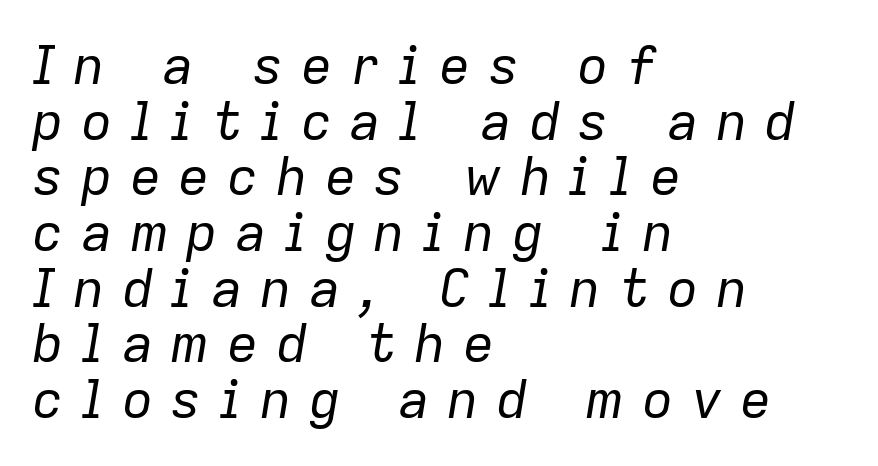
{"italic": "yes", "lean": "right", "slant_degrees": 9, "bold": "no", "weight": "regular", "width": "normal", "stroke_contrast": "low", "x_height": "medium", "monospaced": "no", "underline": "no", "align": "left", "line_spacing": "tight", "line_spacing_ratio": 1.05, "letter_spacing": "wide", "letter_spacing_em": 0.32, "glyph_px": 53}
